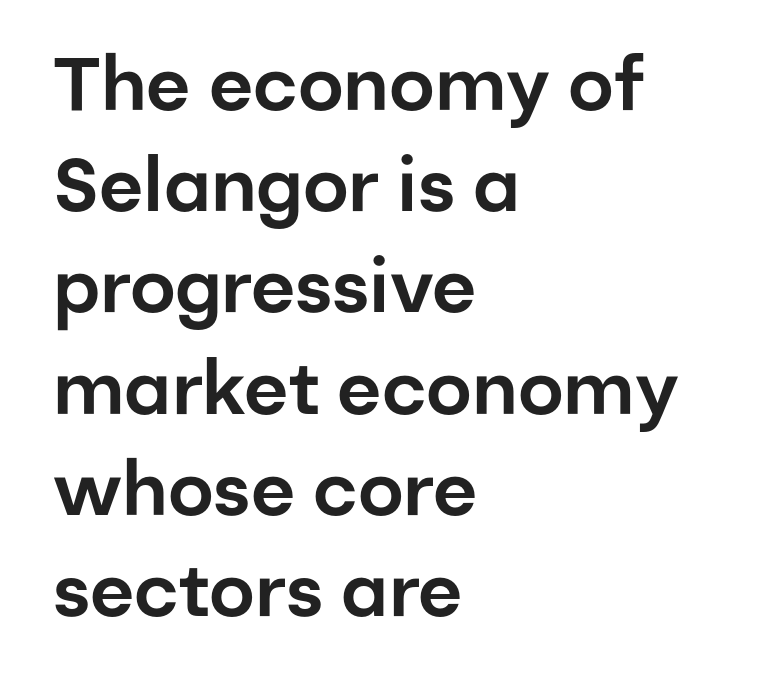
The image shows 75 px sans-serif type, upright; set left-aligned, normal line spacing (1.35x), normal letter spacing, not underlined; low stroke contrast and a medium x-height.
